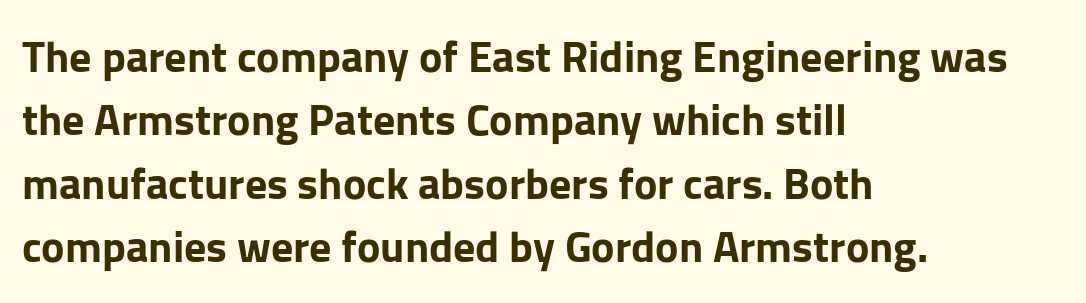
The image shows 44 px bold sans-serif type, upright; set left-aligned, normal line spacing (1.44x), normal letter spacing, not underlined; low stroke contrast and a medium x-height.
